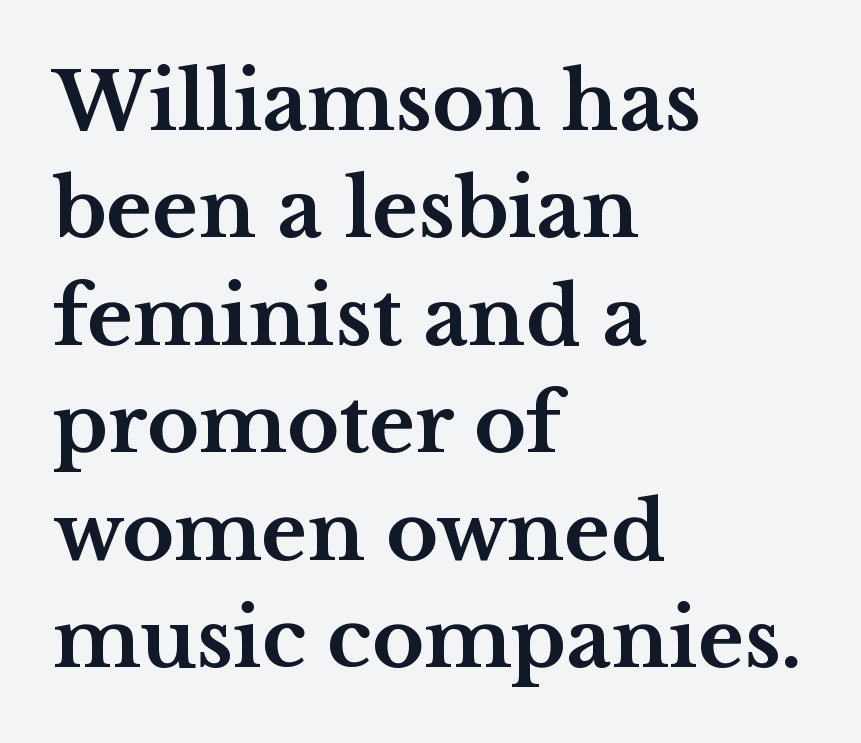
The image shows 79 px bold, wide serif type, upright; set left-aligned, normal line spacing (1.36x), normal letter spacing, not underlined; medium stroke contrast and a medium x-height.
